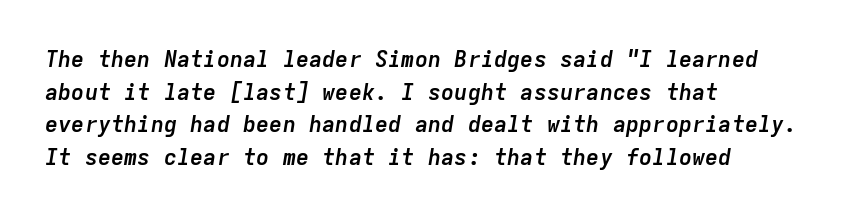
{"italic": "yes", "lean": "right", "slant_degrees": 9, "bold": "yes", "underline": "no", "align": "left", "line_spacing": "normal", "line_spacing_ratio": 1.48, "letter_spacing": "normal", "letter_spacing_em": 0.0, "glyph_px": 22}
